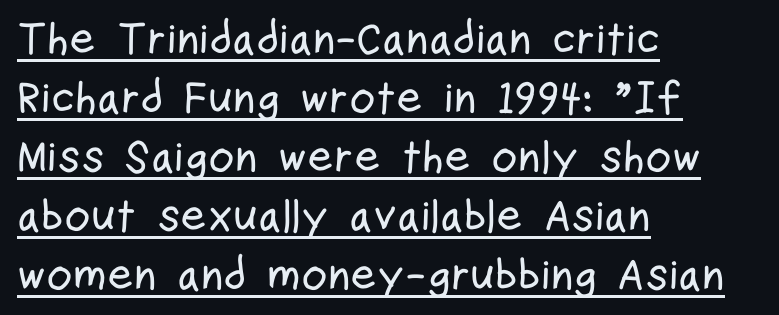
The image shows 45 px condensed sans-serif type, upright; set left-aligned, normal line spacing (1.31x), normal letter spacing, underlined; low stroke contrast and a medium x-height.
